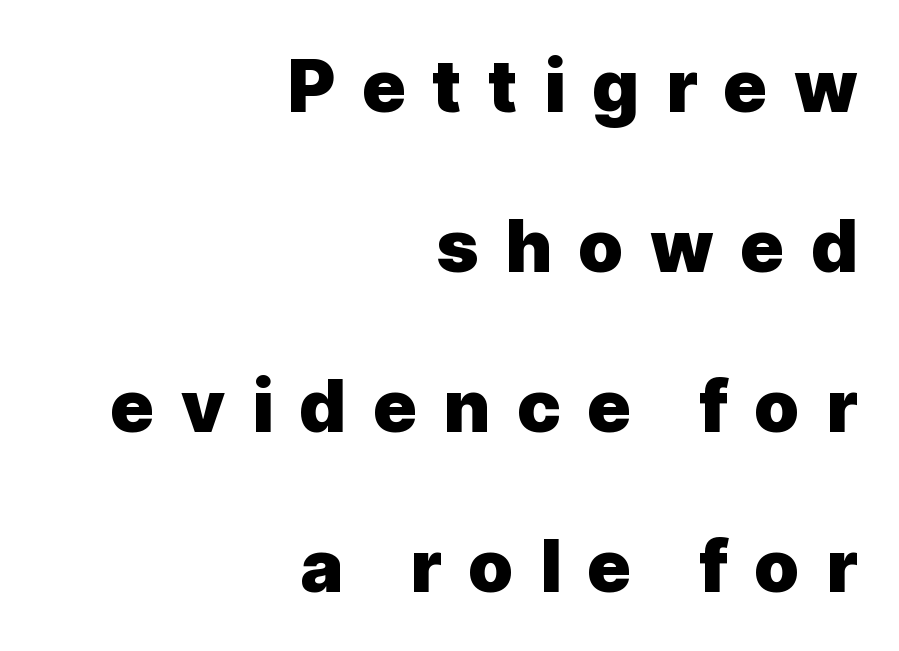
As a designer I'd log this as weight 700, bold. Is this a fixed-width face? No — the glyphs have proportional, varying widths. Ordinary non-slanted type is in use. Regarding leading, the lines here are spaced well apart.
